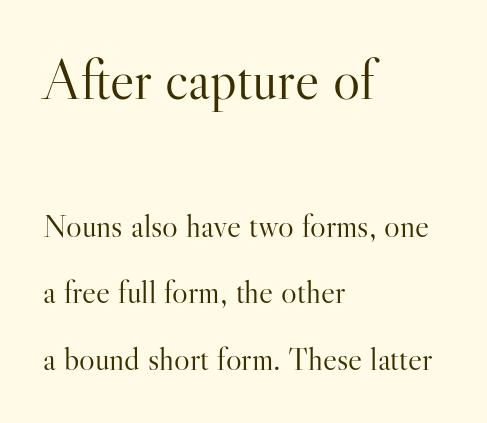
The image shows 57 px light serif type, upright; set left-aligned, loose line spacing (2.02x), normal letter spacing, not underlined; the first (top) block is 1.73x larger; high stroke contrast and a small x-height.
